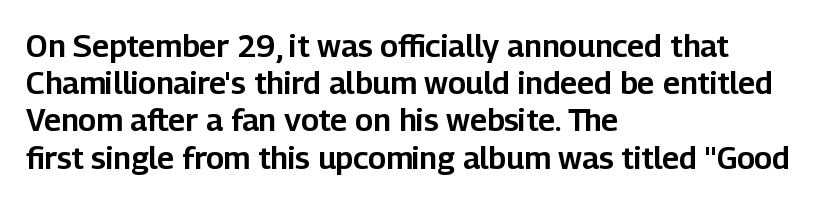
The image shows 31 px sans-serif type, upright; set left-aligned, line spacing 1.2x, normal letter spacing, not underlined; low stroke contrast and a medium x-height.
